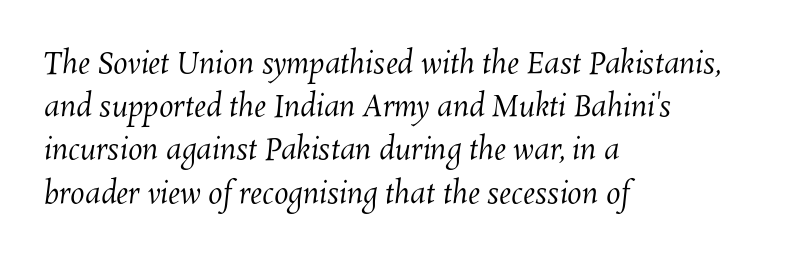
{"bold": "no", "weight": "regular", "width": "normal", "stroke_contrast": "medium", "x_height": "medium", "monospaced": "no", "underline": "no", "align": "left", "line_spacing": "normal", "line_spacing_ratio": 1.49, "letter_spacing": "normal", "letter_spacing_em": 0.0, "glyph_px": 29}
